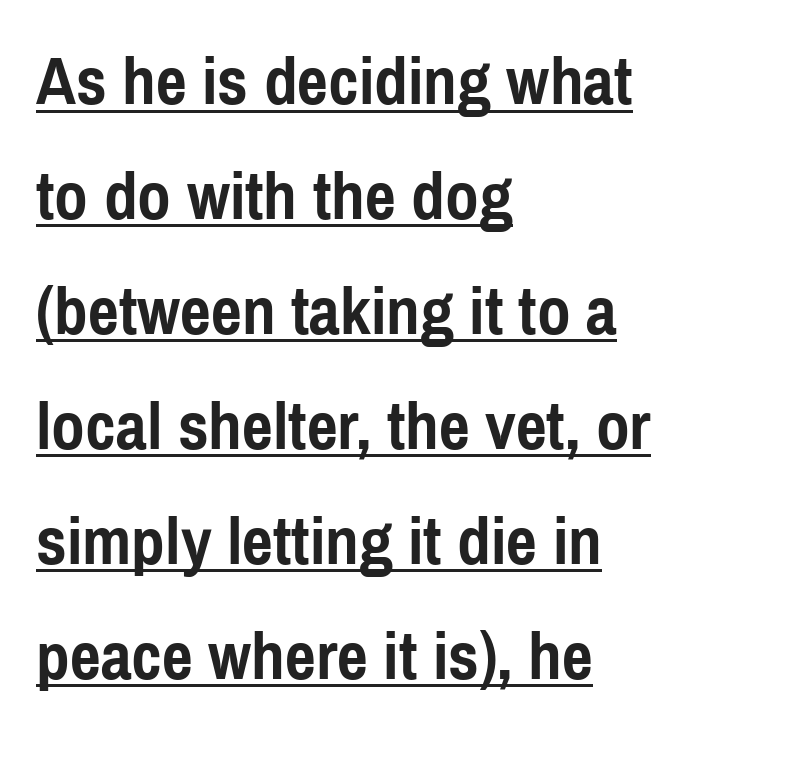
{"serif": "no", "italic": "no", "bold": "yes", "weight": "semibold", "width": "condensed", "x_height": "medium", "monospaced": "no", "underline": "yes", "align": "left", "line_spacing": "normal", "line_spacing_ratio": 1.69, "letter_spacing": "normal", "letter_spacing_em": 0.0, "glyph_px": 68}
